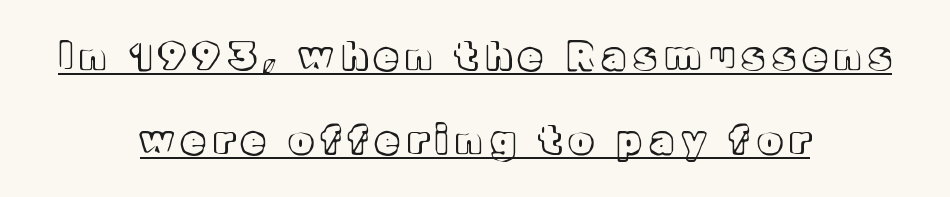
The horizontal fit of the characters is loose and conspicuously gappy. Varying glyph widths throughout — classic text-font behaviour. Each new line begins a long way beneath the previous one. In terms of posture, this sample is upright.
